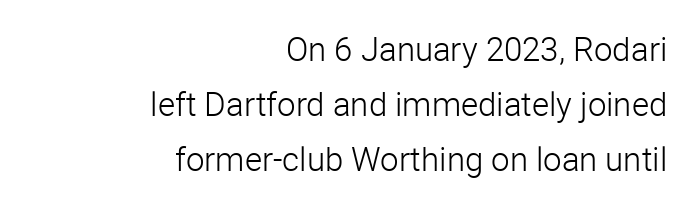
{"serif": "no", "italic": "no", "bold": "no", "weight": "light", "width": "normal", "stroke_contrast": "low", "x_height": "medium", "monospaced": "no", "underline": "no", "align": "right", "line_spacing": "normal", "line_spacing_ratio": 1.66, "letter_spacing": "normal", "letter_spacing_em": 0.0, "glyph_px": 33}
